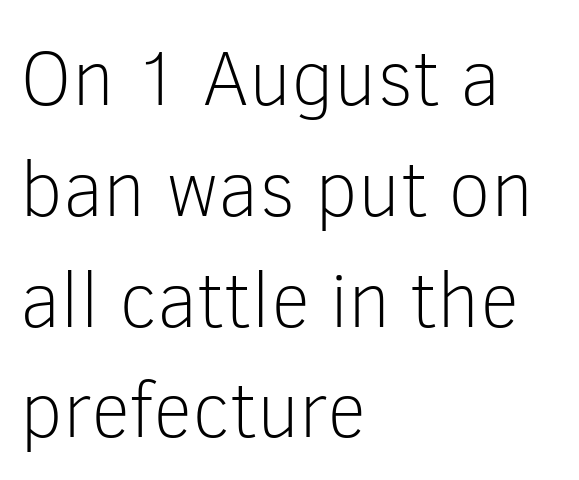
{"serif": "no", "italic": "no", "bold": "no", "weight": "light", "width": "normal", "stroke_contrast": "low", "x_height": "medium", "monospaced": "no", "underline": "no", "align": "left", "line_spacing": "normal", "line_spacing_ratio": 1.42, "letter_spacing": "normal", "letter_spacing_em": 0.0, "glyph_px": 78}
